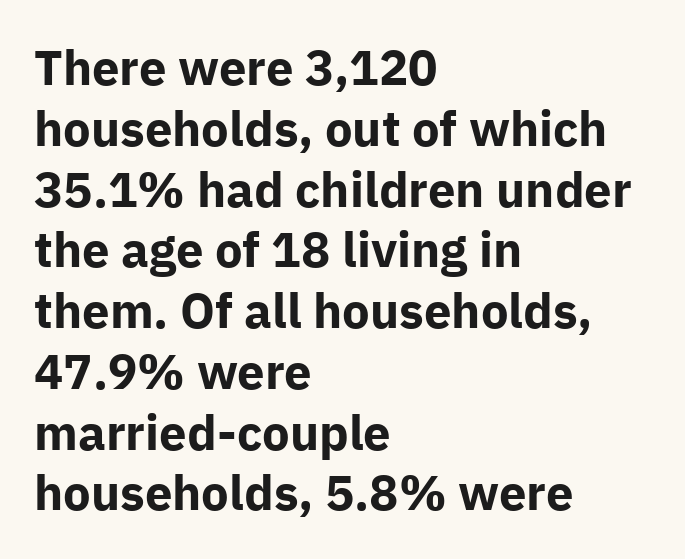
The image shows 49 px bold sans-serif type, upright; set left-aligned, line spacing 1.24x, normal letter spacing, not underlined; low stroke contrast and a medium x-height.
